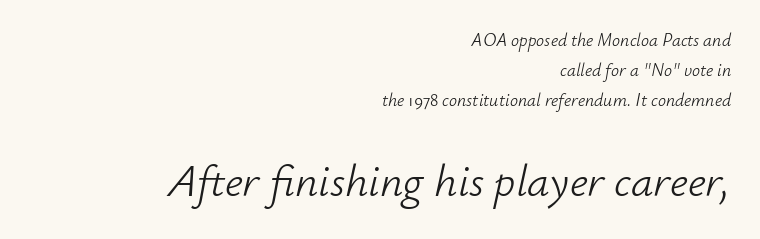
{"italic": "yes", "lean": "right", "slant_degrees": 12, "bold": "no", "weight": "light", "width": "normal", "stroke_contrast": "low", "x_height": "small", "monospaced": "no", "underline": "no", "align": "right", "line_spacing": "normal", "line_spacing_ratio": 1.67, "letter_spacing": "normal", "letter_spacing_em": 0.0, "larger_block": "second", "size_ratio": 2.5, "glyph_px": 45}
